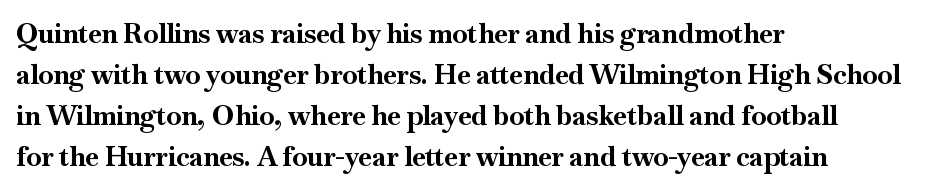
Q: Is the text bold? A: Yes.
Q: Is the text italic (slanted)? A: No, it is upright.
Q: Is the text underlined? A: No.
Q: How is the paragraph aligned? A: Left-aligned.
Q: Is the spacing between letters normal or unusually wide? A: Normal.
Q: Is the spacing between lines tight, normal or loose? A: Normal.
